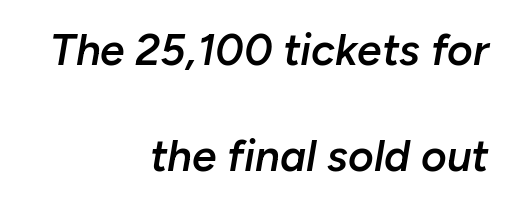
The image shows 44 px semibold type, italic (leaning right); set right-aligned, loose line spacing (2.41x), normal letter spacing, not underlined; low stroke contrast and a medium x-height.
